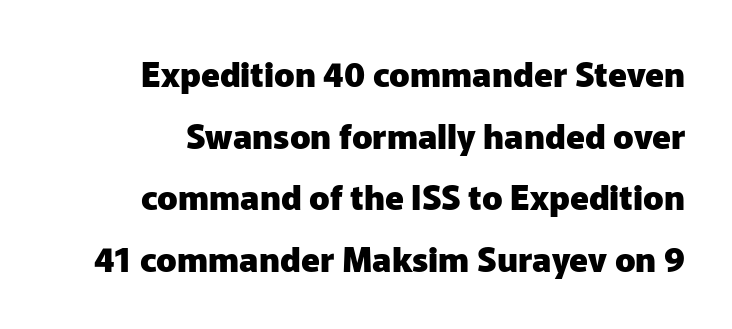
{"serif": "no", "italic": "no", "bold": "yes", "weight": "heavy", "width": "normal", "stroke_contrast": "low", "x_height": "medium", "monospaced": "no", "underline": "no", "line_spacing_ratio": 1.81, "letter_spacing": "normal", "letter_spacing_em": 0.0, "glyph_px": 34}
